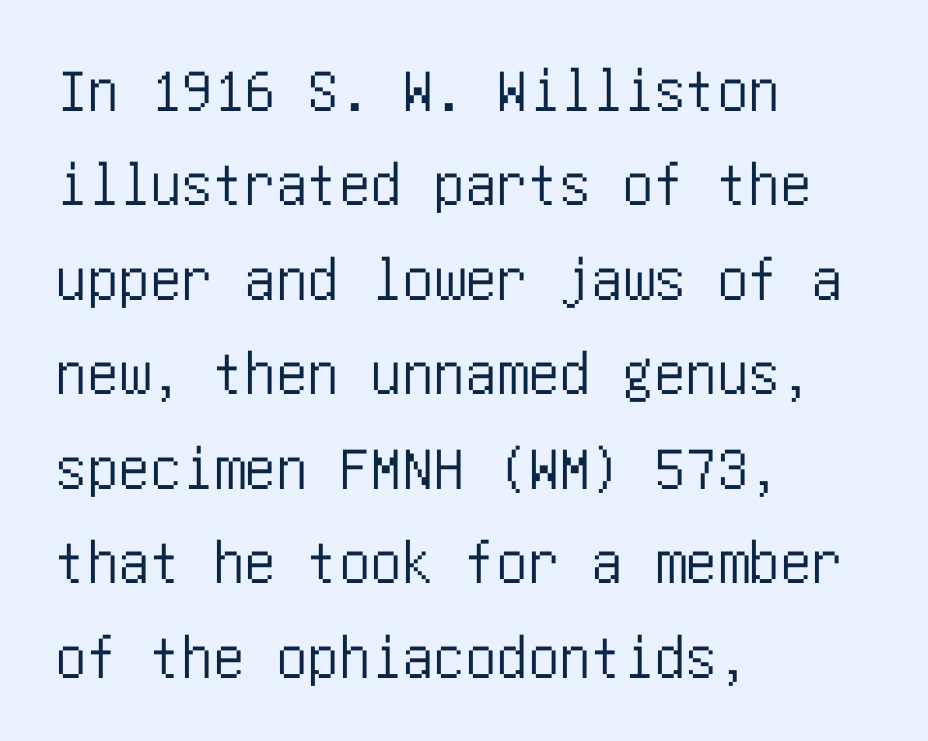
{"serif": "no", "italic": "no", "width": "condensed", "stroke_contrast": "low", "x_height": "large", "underline": "no", "align": "left", "line_spacing": "normal", "line_spacing_ratio": 1.5, "letter_spacing": "normal", "letter_spacing_em": 0.0, "glyph_px": 63}
